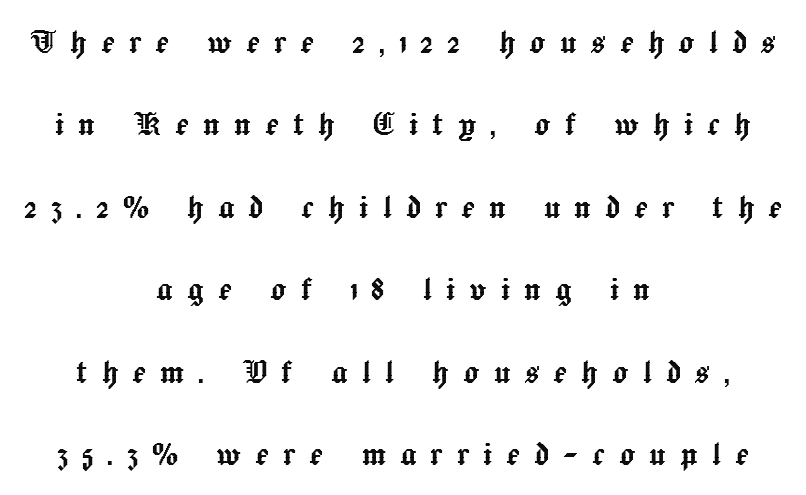
{"italic": "no", "width": "normal", "x_height": "medium", "monospaced": "no", "underline": "no", "align": "center", "line_spacing": "loose", "line_spacing_ratio": 2.06, "letter_spacing": "wide", "letter_spacing_em": 0.35, "glyph_px": 40}
